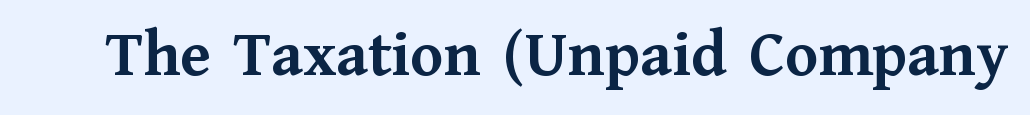
Q: Is the text bold? A: Yes.
Q: Is the text italic (slanted)? A: No, it is upright.
Q: Is the typeface a serif or a sans-serif typeface? A: Serif.
Q: Is the text underlined? A: No.
Q: Is the spacing between letters normal or unusually wide? A: Normal.
Q: Width (condensed, normal, or wide)? A: Normal.
Q: Stroke contrast? A: Medium.
Q: x-height? A: Medium.
Q: Monospaced? A: No.
